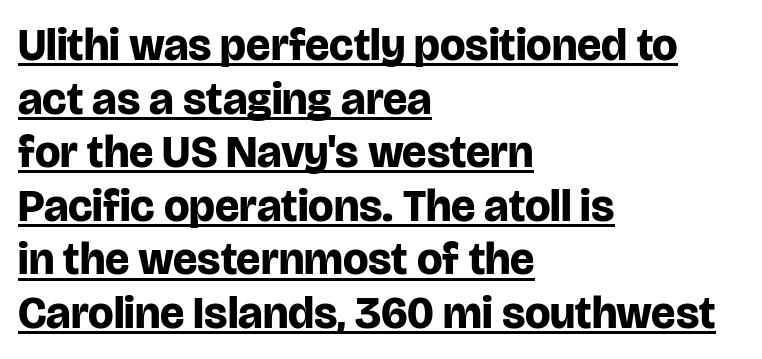
The image shows 45 px bold sans-serif type, upright; set left-aligned, line spacing 1.19x, normal letter spacing, underlined; low stroke contrast and a large x-height.
